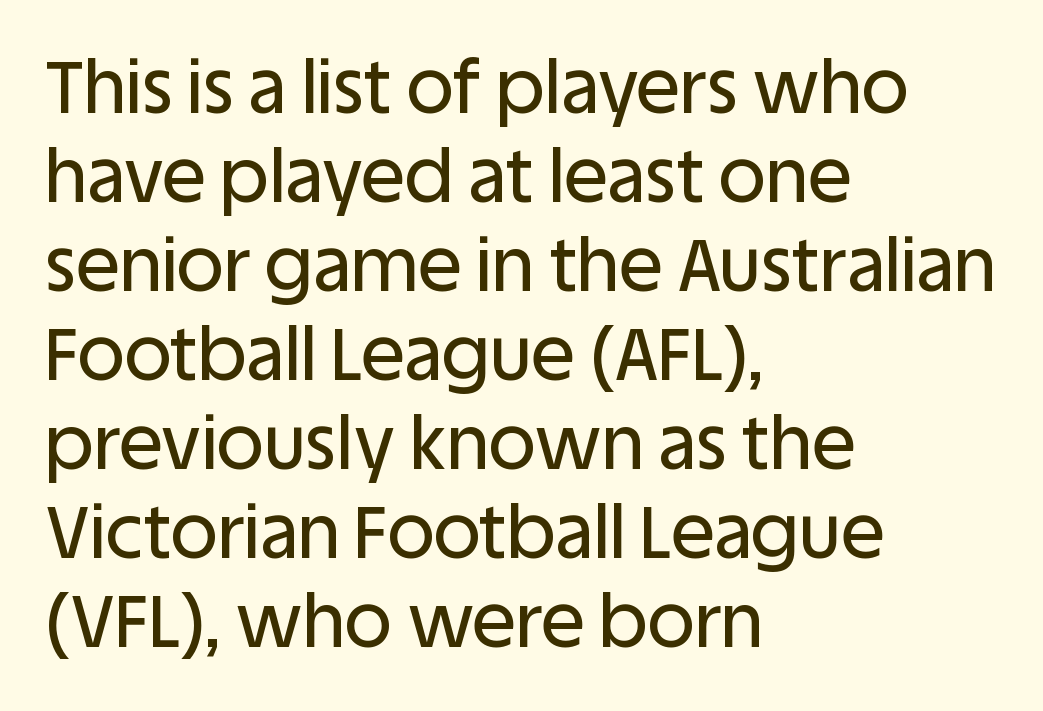
The image shows 73 px sans-serif type, upright; set left-aligned, line spacing 1.22x, normal letter spacing, not underlined; low stroke contrast and a large x-height.
